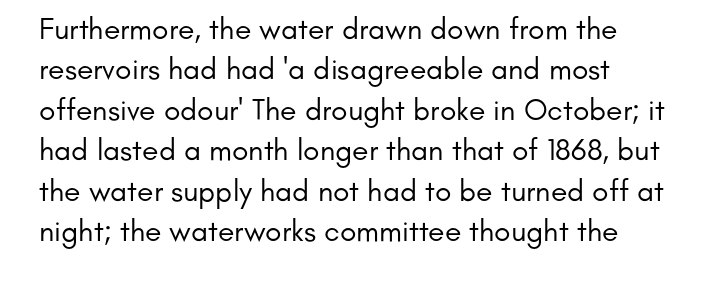
{"serif": "no", "italic": "no", "bold": "no", "weight": "regular", "width": "normal", "stroke_contrast": "low", "x_height": "small", "monospaced": "no", "underline": "no", "line_spacing": "normal", "line_spacing_ratio": 1.35, "letter_spacing": "normal", "letter_spacing_em": 0.0, "glyph_px": 30}
